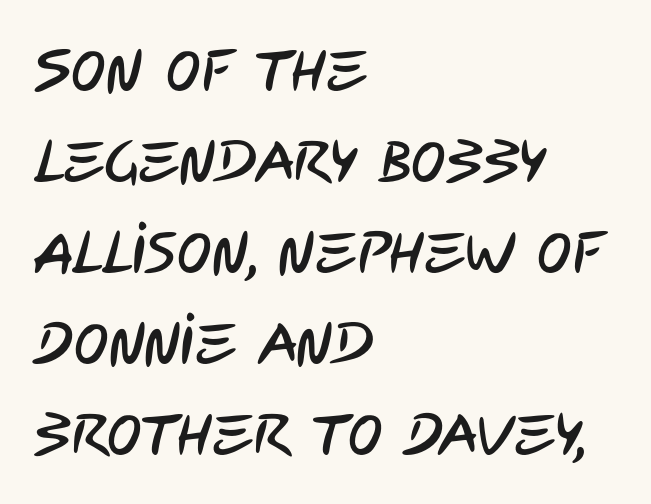
The image shows 58 px condensed sans-serif type; set left-aligned, normal line spacing (1.57x), normal letter spacing, not underlined; low stroke contrast and a large x-height.
